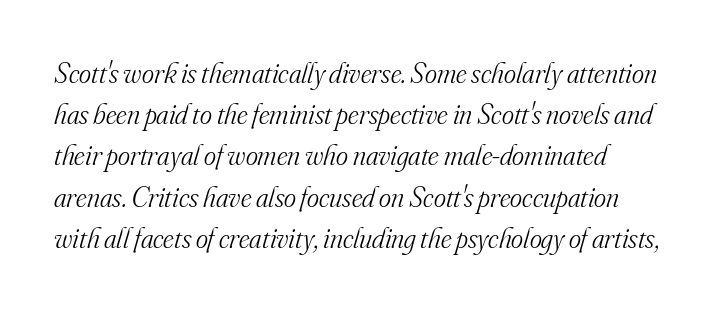
Baseline-to-baseline distance is the conventional proportion of letter height. Little horizontal feet cap the strokes, marking this as serif type. The rendering applies a slant to the glyphs. The weight would be labelled regular, book, light, or lighter still. Clear beneath every line of the passage.
